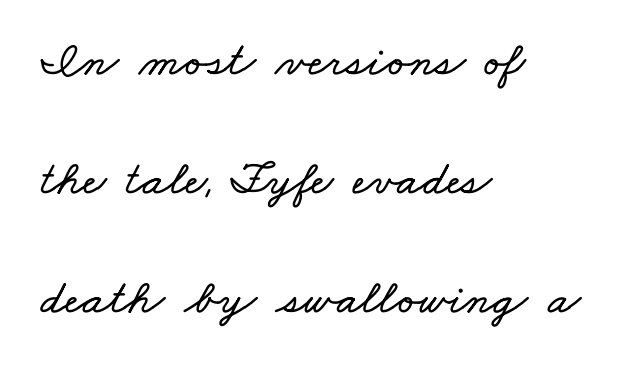
The image shows 49 px wide type; set left-aligned, loose line spacing (2.43x), normal letter spacing, not underlined; low stroke contrast and a small x-height.
